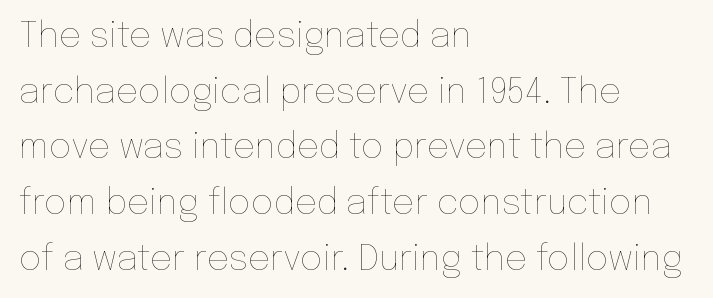
Q: Is the text bold? A: No.
Q: Is the text italic (slanted)? A: No, it is upright.
Q: Is the text underlined? A: No.
Q: How is the paragraph aligned? A: Left-aligned.
Q: Is the spacing between letters normal or unusually wide? A: Normal.
Q: Is the spacing between lines tight, normal or loose? A: Normal.
Q: Width (condensed, normal, or wide)? A: Normal.
Q: Stroke contrast? A: Low.
Q: x-height? A: Medium.
Q: Monospaced? A: No.
